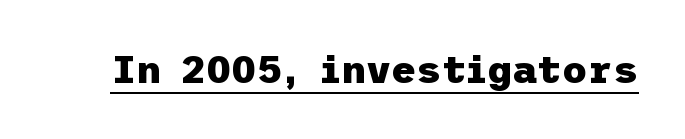
{"serif": "no", "italic": "no", "bold": "yes", "weight": "heavy", "width": "normal", "stroke_contrast": "low", "x_height": "medium", "underline": "yes", "letter_spacing": "normal", "letter_spacing_em": 0.0, "glyph_px": 39}
